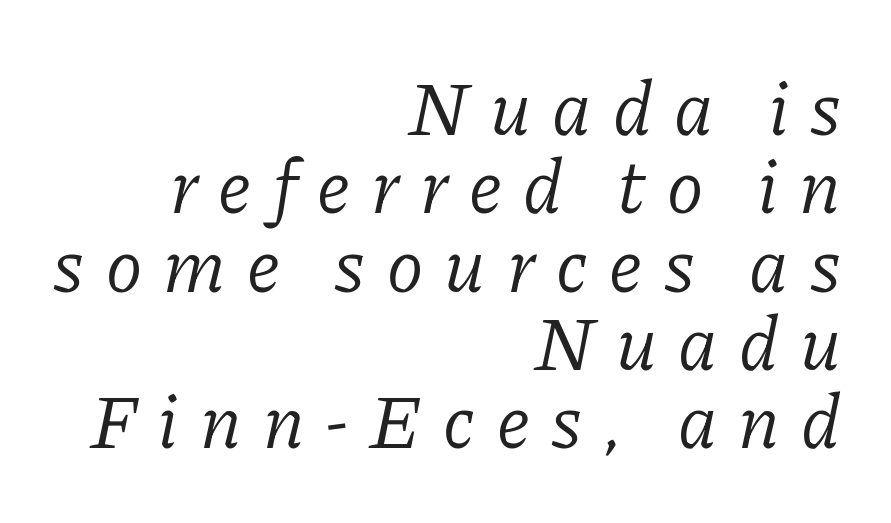
The image shows 76 px light serif type, italic (leaning right); set right-aligned, tight line spacing (1.03x), unusually wide letter spacing (+0.28 em), not underlined; low stroke contrast and a medium x-height.
